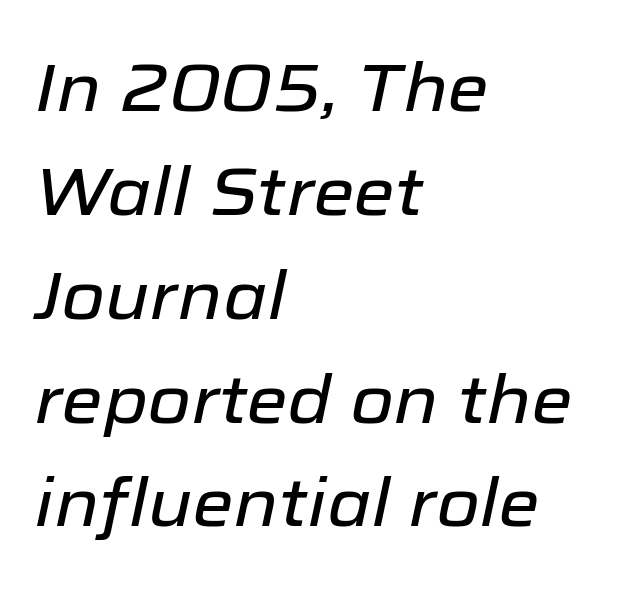
The image shows 67 px text type, italic (leaning right); set left-aligned, normal line spacing (1.55x), normal letter spacing, not underlined; low stroke contrast and a medium x-height.
